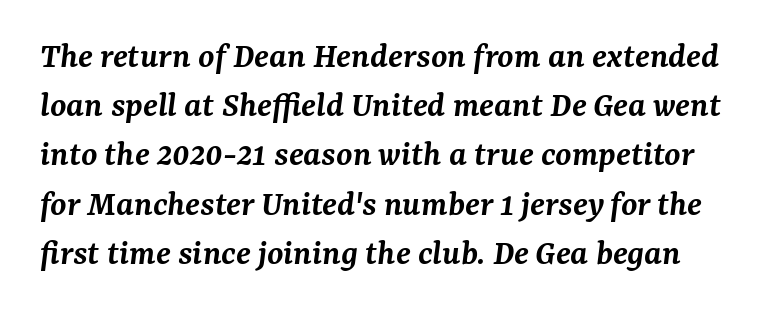
The image shows 37 px semibold serif type, italic (leaning right); set normal line spacing (1.33x), normal letter spacing, not underlined; medium stroke contrast and a medium x-height.
